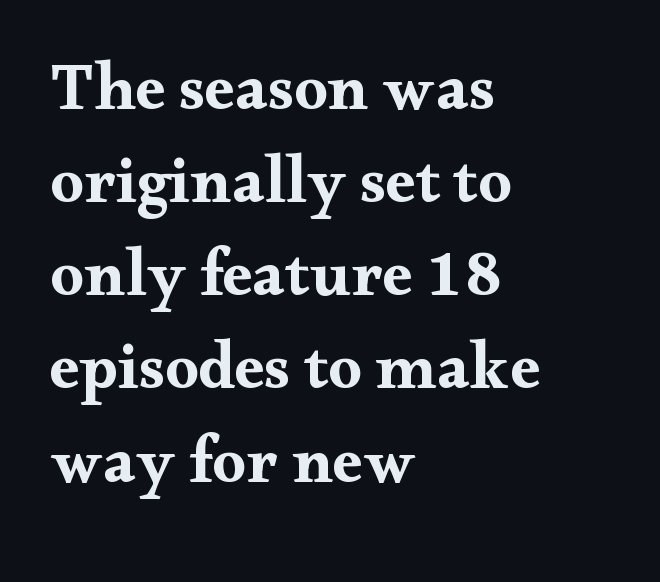
The image shows 67 px bold, wide serif type, upright; set left-aligned, normal line spacing (1.39x), normal letter spacing, not underlined; medium stroke contrast and a small x-height.
